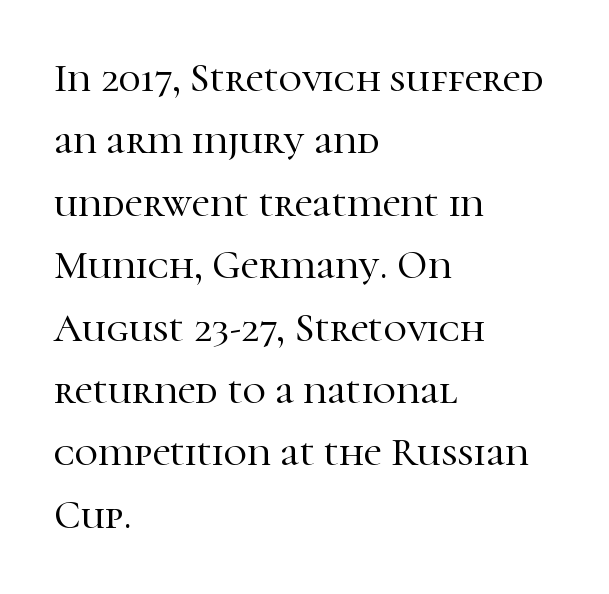
Q: Is the text italic (slanted)? A: No, it is upright.
Q: Is the typeface a serif or a sans-serif typeface? A: Serif.
Q: Is the text underlined? A: No.
Q: How is the paragraph aligned? A: Left-aligned.
Q: Is the spacing between letters normal or unusually wide? A: Normal.
Q: Is the spacing between lines tight, normal or loose? A: Normal.
Q: Width (condensed, normal, or wide)? A: Normal.
Q: Stroke contrast? A: High.
Q: x-height? A: Medium.
Q: Monospaced? A: No.
